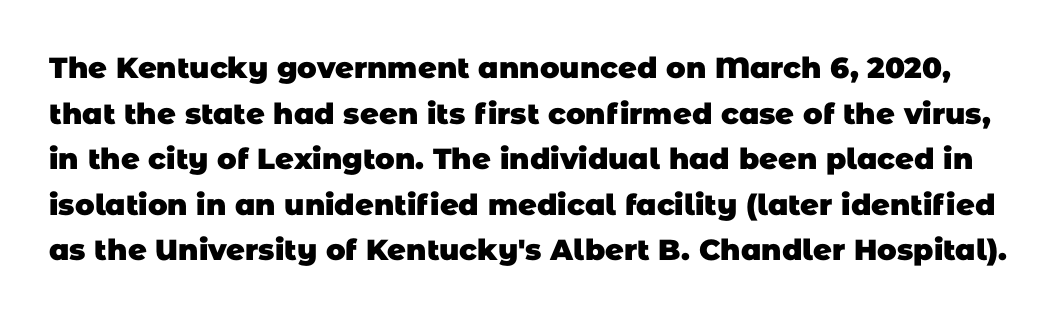
{"serif": "no", "bold": "yes", "weight": "heavy", "width": "normal", "stroke_contrast": "low", "x_height": "large", "monospaced": "no", "underline": "no", "line_spacing": "normal", "line_spacing_ratio": 1.57, "letter_spacing": "normal", "letter_spacing_em": 0.0, "glyph_px": 29}
